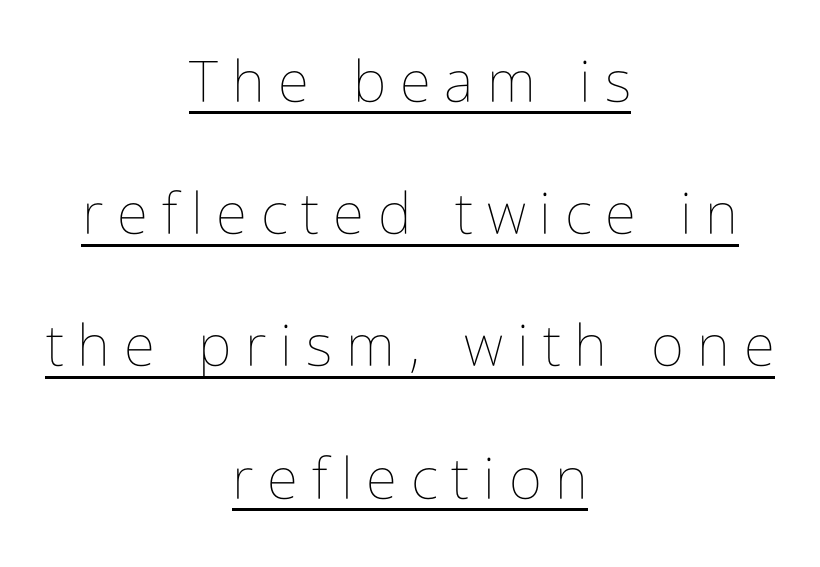
The type is letterspaced generously, with wide tracking. Has an underline been added? It has. Every row of glyphs is offset so its center matches the block's center. One glance says open: line gaps are wider than usual. Think of a printed novel: that variable character pitch is what you see here.
